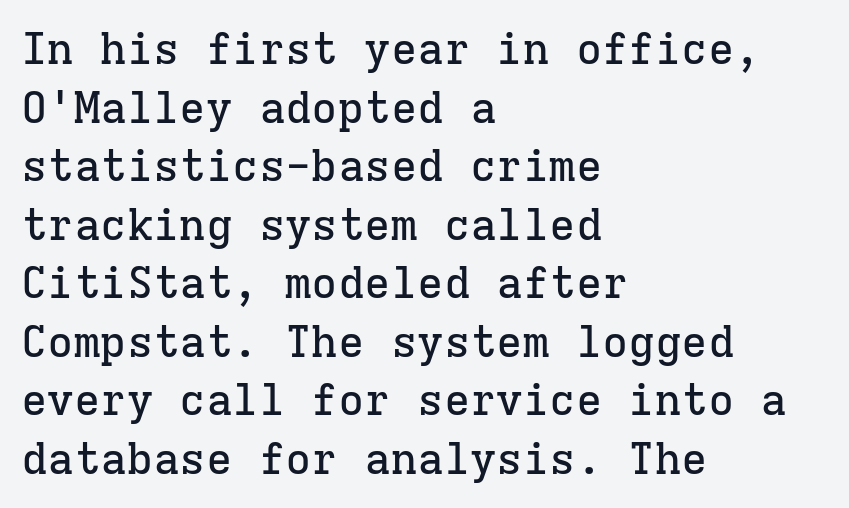
{"serif": "yes", "italic": "no", "width": "normal", "stroke_contrast": "low", "x_height": "medium", "monospaced": "yes", "underline": "no", "align": "left", "line_spacing": "normal", "line_spacing_ratio": 1.33, "letter_spacing": "normal", "letter_spacing_em": 0.0, "glyph_px": 44}
